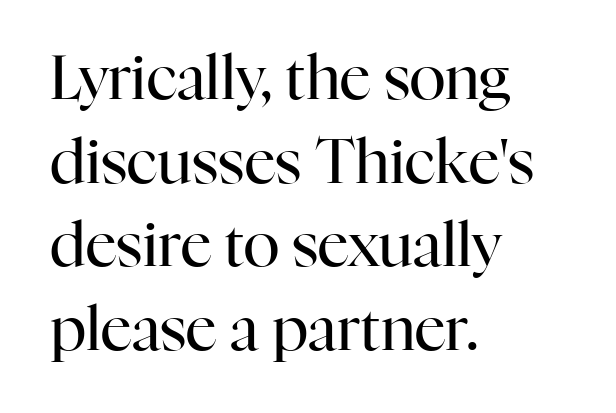
Q: Is the text bold? A: No.
Q: Is the text italic (slanted)? A: No, it is upright.
Q: Is the typeface a serif or a sans-serif typeface? A: Serif.
Q: Is the text underlined? A: No.
Q: How is the paragraph aligned? A: Left-aligned.
Q: Is the spacing between letters normal or unusually wide? A: Normal.
Q: Is the spacing between lines tight, normal or loose? A: Normal.
Q: Width (condensed, normal, or wide)? A: Normal.
Q: Stroke contrast? A: High.
Q: x-height? A: Medium.
Q: Monospaced? A: No.
